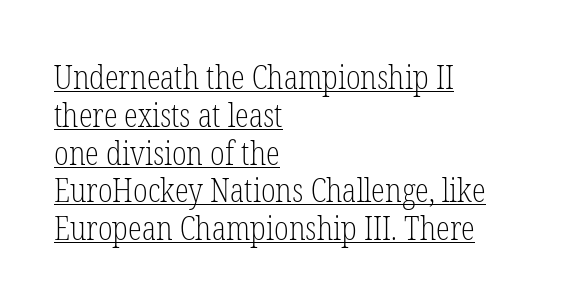
The image shows 32 px light, condensed serif type, upright; set left-aligned, line spacing 1.18x, normal letter spacing, underlined; low stroke contrast and a medium x-height.
